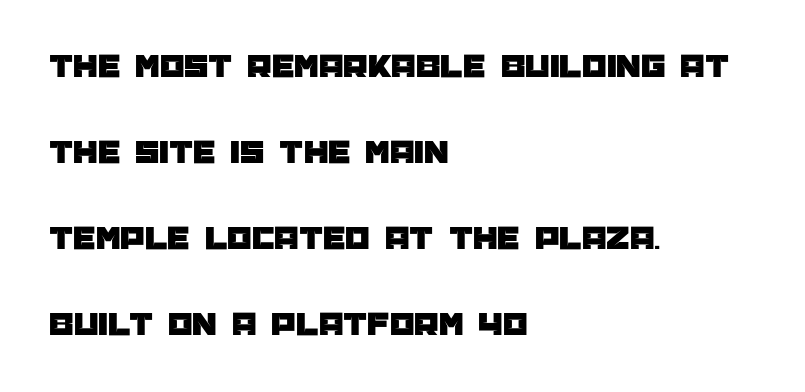
Q: Is the text italic (slanted)? A: No, it is upright.
Q: Is the typeface a serif or a sans-serif typeface? A: Sans-serif.
Q: Is the text underlined? A: No.
Q: How is the paragraph aligned? A: Left-aligned.
Q: Is the spacing between letters normal or unusually wide? A: Normal.
Q: Is the spacing between lines tight, normal or loose? A: Loose.
Q: Width (condensed, normal, or wide)? A: Normal.
Q: Stroke contrast? A: Low.
Q: x-height? A: Large.
Q: Monospaced? A: No.
